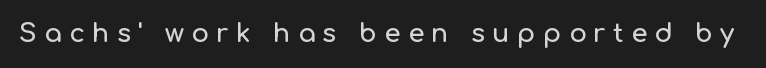
{"italic": "no", "underline": "no", "letter_spacing": "wide", "letter_spacing_em": 0.28, "glyph_px": 26}
